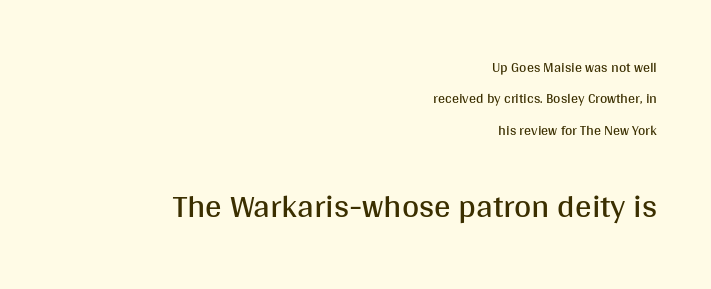
Q: Is the text bold? A: No.
Q: Is the text italic (slanted)? A: No, it is upright.
Q: Is the typeface a serif or a sans-serif typeface? A: Sans-serif.
Q: Is the text underlined? A: No.
Q: How is the paragraph aligned? A: Right-aligned.
Q: Is the spacing between letters normal or unusually wide? A: Normal.
Q: Is the spacing between lines tight, normal or loose? A: Loose.
Q: Which block of text is set in a larger size, the first (top) or the second (bottom)? A: The second (bottom) one.
Q: Width (condensed, normal, or wide)? A: Normal.
Q: Stroke contrast? A: Medium.
Q: x-height? A: Large.
Q: Monospaced? A: No.
